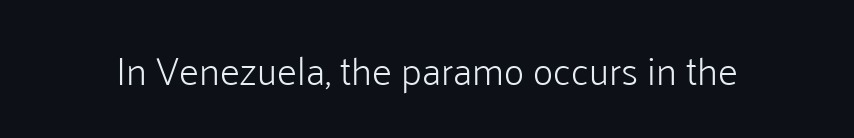
{"serif": "no", "italic": "no", "bold": "no", "weight": "light", "width": "normal", "stroke_contrast": "low", "x_height": "medium", "monospaced": "no", "underline": "no", "letter_spacing": "normal", "letter_spacing_em": 0.0, "glyph_px": 39}
